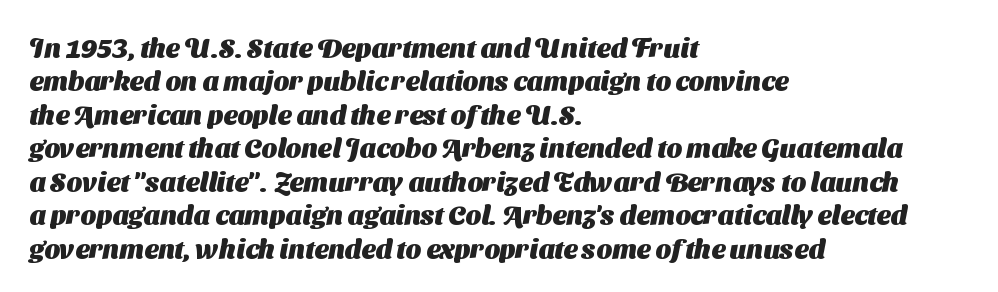
The image shows 27 px bold type; set left-aligned, line spacing 1.24x, normal letter spacing, not underlined.
